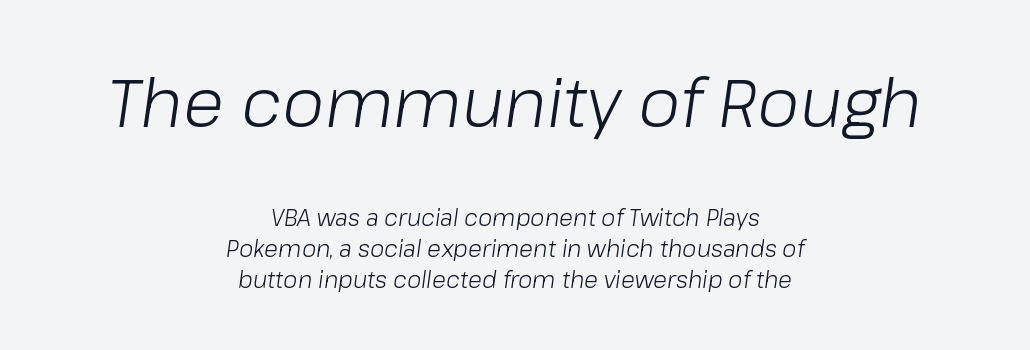
{"italic": "yes", "lean": "right", "slant_degrees": 8, "bold": "no", "weight": "light", "width": "normal", "stroke_contrast": "low", "x_height": "medium", "monospaced": "no", "underline": "no", "align": "center", "line_spacing": "normal", "line_spacing_ratio": 1.36, "letter_spacing": "normal", "letter_spacing_em": 0.0, "larger_block": "first", "size_ratio": 2.96, "glyph_px": 68}
